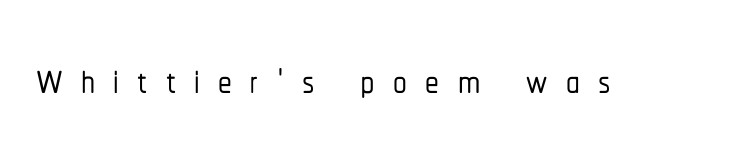
The image shows 55 px condensed sans-serif type, upright; set unusually wide letter spacing (+0.33 em), not underlined; low stroke contrast and a medium x-height.
